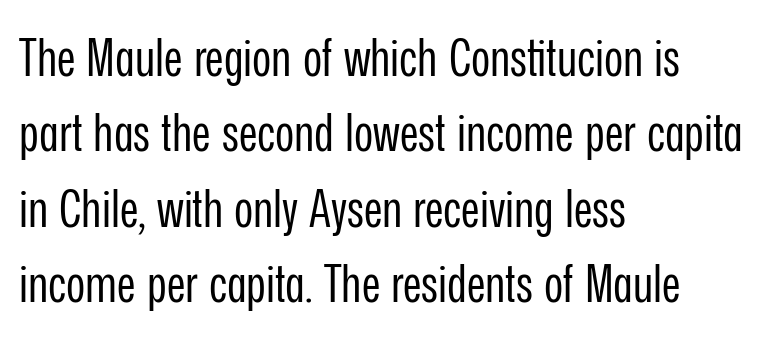
The image shows 52 px regular-weight, condensed sans-serif type, upright; set left-aligned, normal line spacing (1.45x), normal letter spacing, not underlined; low stroke contrast and a medium x-height.
